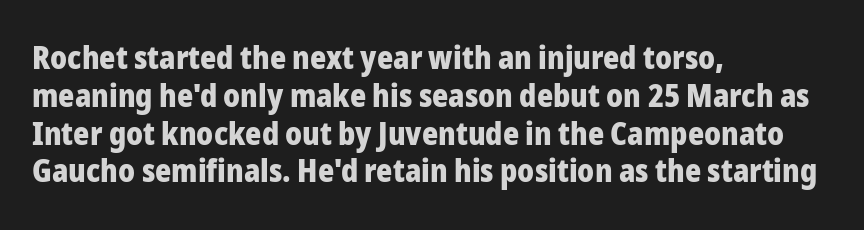
Q: Is the text bold? A: Yes.
Q: Is the text italic (slanted)? A: No, it is upright.
Q: Is the typeface a serif or a sans-serif typeface? A: Sans-serif.
Q: Is the text underlined? A: No.
Q: How is the paragraph aligned? A: Left-aligned.
Q: Is the spacing between letters normal or unusually wide? A: Normal.
Q: Width (condensed, normal, or wide)? A: Normal.
Q: Stroke contrast? A: Low.
Q: x-height? A: Medium.
Q: Monospaced? A: No.
